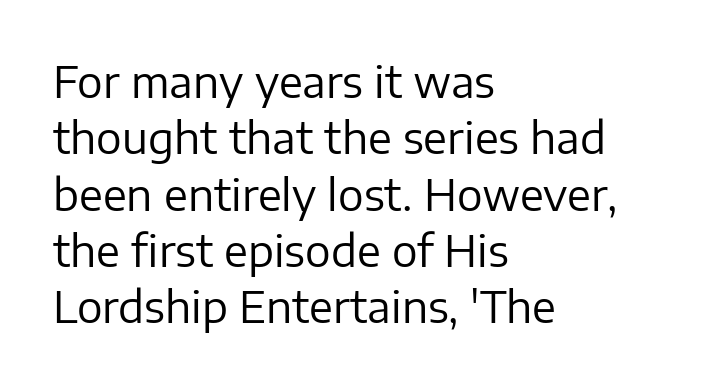
{"serif": "no", "italic": "no", "bold": "no", "weight": "regular", "width": "normal", "stroke_contrast": "low", "x_height": "medium", "monospaced": "no", "underline": "no", "align": "left", "line_spacing": "normal", "line_spacing_ratio": 1.31, "letter_spacing": "normal", "letter_spacing_em": 0.0, "glyph_px": 43}
